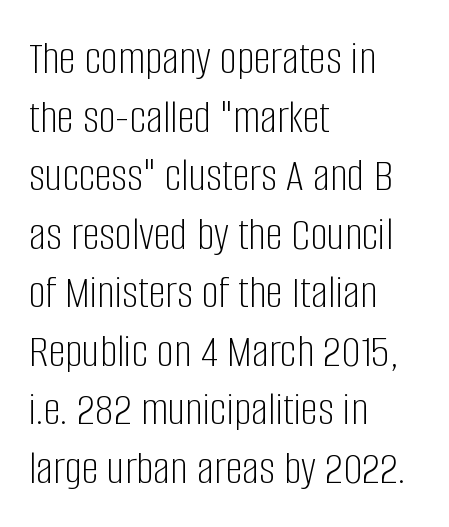
{"serif": "no", "italic": "no", "bold": "no", "weight": "light", "width": "condensed", "stroke_contrast": "low", "x_height": "large", "monospaced": "no", "underline": "no", "align": "left", "line_spacing_ratio": 1.22, "letter_spacing": "normal", "letter_spacing_em": 0.0, "glyph_px": 48}
